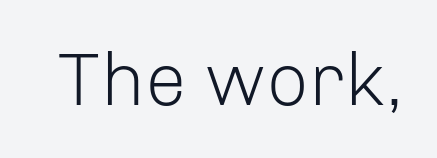
The image shows 75 px light sans-serif type, upright; set normal letter spacing, not underlined; low stroke contrast and a medium x-height.
